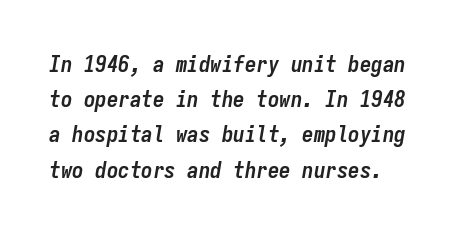
{"italic": "yes", "lean": "right", "slant_degrees": 9, "bold": "yes", "underline": "no", "line_spacing": "normal", "line_spacing_ratio": 1.53, "letter_spacing": "normal", "letter_spacing_em": 0.0, "glyph_px": 23}
